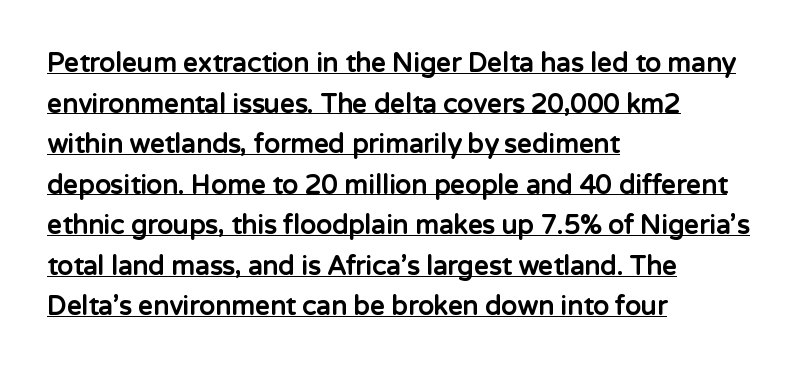
The image shows 26 px bold type, upright; set left-aligned, normal line spacing (1.56x), normal letter spacing, underlined.
